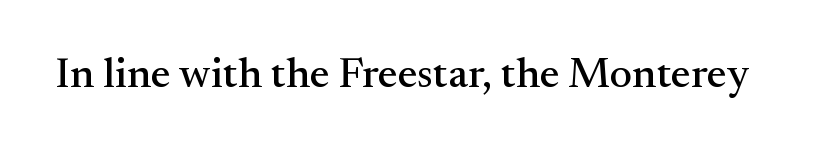
Q: Is the text italic (slanted)? A: No, it is upright.
Q: Is the typeface a serif or a sans-serif typeface? A: Serif.
Q: Is the text underlined? A: No.
Q: Is the spacing between letters normal or unusually wide? A: Normal.
Q: Width (condensed, normal, or wide)? A: Normal.
Q: Stroke contrast? A: Medium.
Q: x-height? A: Small.
Q: Monospaced? A: No.
